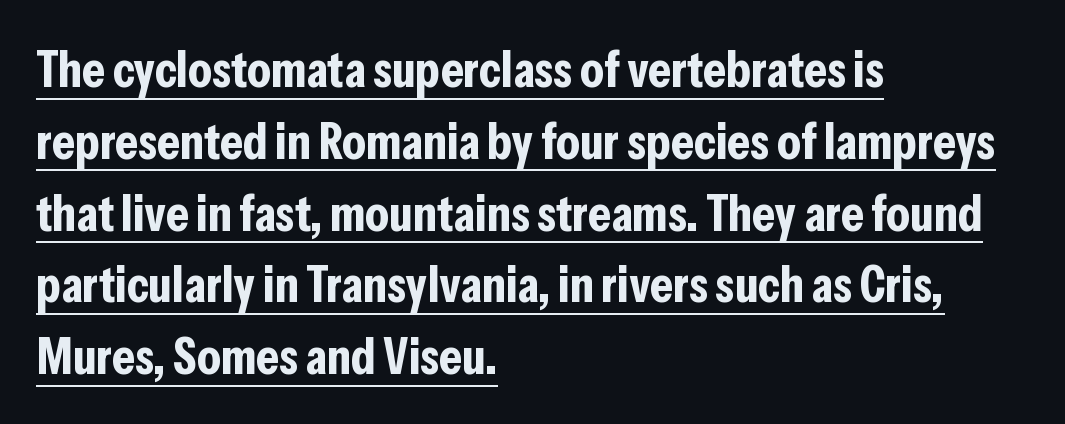
Notice how a bar underscores the lettering throughout. Heft: maximum for text — a bold. Does the lettering tilt? It doesn't — this is upright. I'd call this a sans setting — the letters go barefoot. The face used here is proportionally spaced, like ordinary book or web type.
